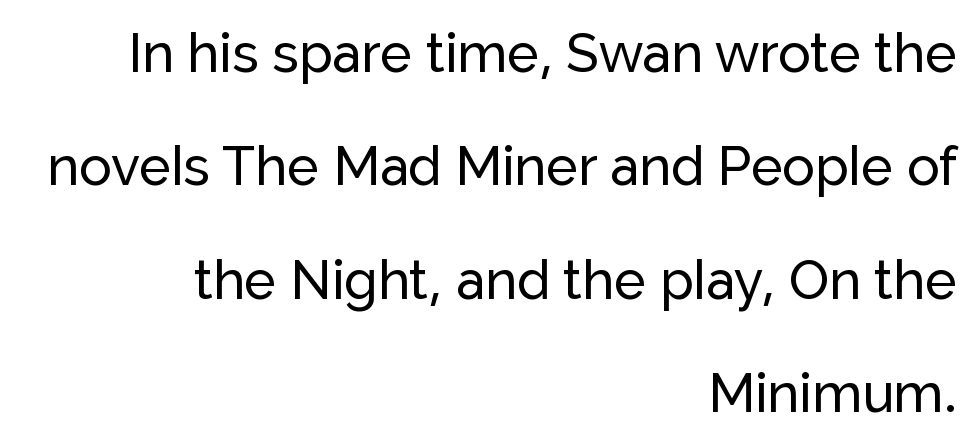
Compared with a flush-left layout, this one pins lines to the opposite, right side. Does the leading feel generous? Absolutely, it's lavish. Caption: standard tracking, unaltered. No word sits above an underline.
